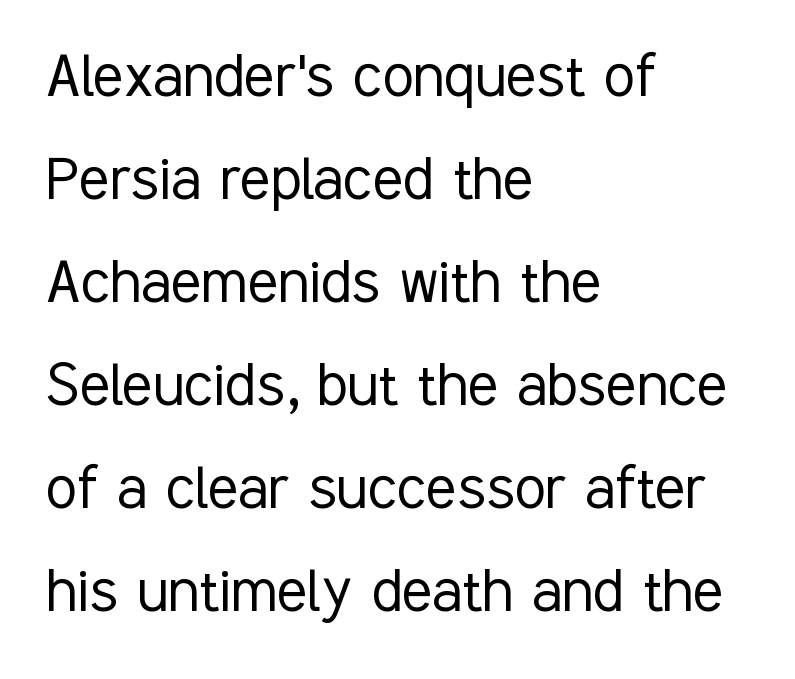
Q: Is the text bold? A: No.
Q: Is the text italic (slanted)? A: No, it is upright.
Q: Is the typeface a serif or a sans-serif typeface? A: Sans-serif.
Q: Is the text underlined? A: No.
Q: How is the paragraph aligned? A: Left-aligned.
Q: Is the spacing between letters normal or unusually wide? A: Normal.
Q: Is the spacing between lines tight, normal or loose? A: Normal.
Q: Width (condensed, normal, or wide)? A: Condensed.
Q: Stroke contrast? A: Low.
Q: x-height? A: Medium.
Q: Monospaced? A: No.
